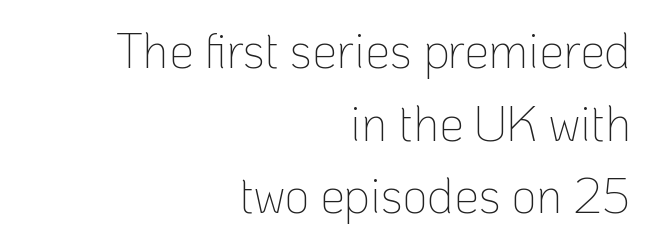
Q: Is the text bold? A: No.
Q: Is the text italic (slanted)? A: No, it is upright.
Q: Is the typeface a serif or a sans-serif typeface? A: Sans-serif.
Q: Is the text underlined? A: No.
Q: How is the paragraph aligned? A: Right-aligned.
Q: Is the spacing between letters normal or unusually wide? A: Normal.
Q: Is the spacing between lines tight, normal or loose? A: Normal.
Q: Width (condensed, normal, or wide)? A: Normal.
Q: Stroke contrast? A: Low.
Q: x-height? A: Medium.
Q: Monospaced? A: No.
